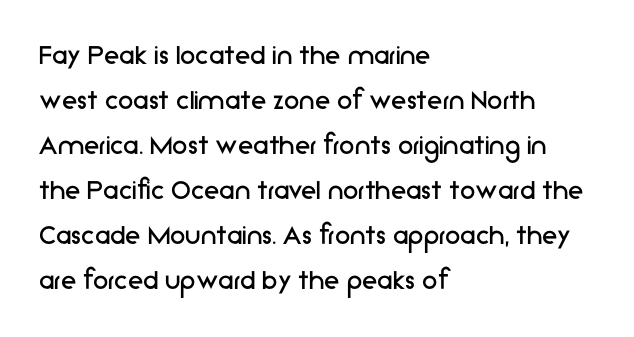
{"serif": "no", "italic": "no", "bold": "no", "weight": "regular", "width": "normal", "stroke_contrast": "low", "x_height": "medium", "monospaced": "no", "underline": "no", "align": "left", "line_spacing": "normal", "line_spacing_ratio": 1.45, "letter_spacing": "normal", "letter_spacing_em": 0.0, "glyph_px": 31}
